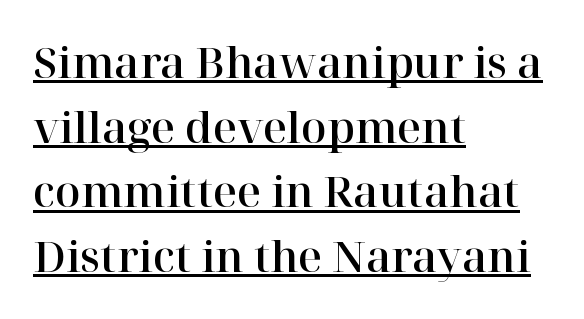
Q: Is the text italic (slanted)? A: No, it is upright.
Q: Is the typeface a serif or a sans-serif typeface? A: Serif.
Q: Is the text underlined? A: Yes.
Q: How is the paragraph aligned? A: Left-aligned.
Q: Is the spacing between letters normal or unusually wide? A: Normal.
Q: Is the spacing between lines tight, normal or loose? A: Normal.
Q: Width (condensed, normal, or wide)? A: Normal.
Q: Stroke contrast? A: High.
Q: x-height? A: Medium.
Q: Monospaced? A: No.
